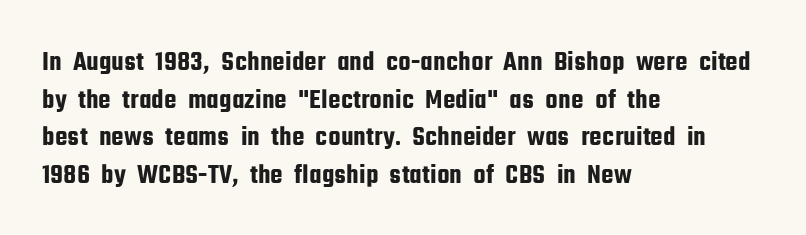
The image shows 28 px condensed sans-serif type, upright; set left-aligned, normal line spacing (1.34x), normal letter spacing, not underlined; low stroke contrast and a medium x-height.
